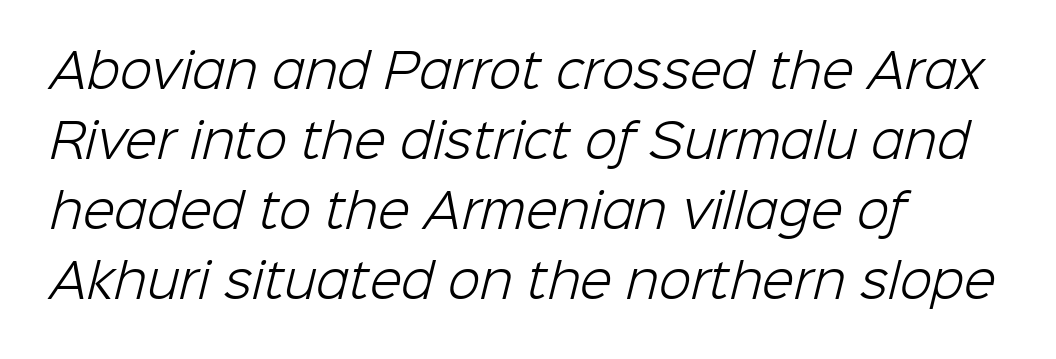
Q: Is the text bold? A: No.
Q: Is the typeface a serif or a sans-serif typeface? A: Sans-serif.
Q: Is the text underlined? A: No.
Q: How is the paragraph aligned? A: Left-aligned.
Q: Is the spacing between letters normal or unusually wide? A: Normal.
Q: Is the spacing between lines tight, normal or loose? A: Normal.
Q: Width (condensed, normal, or wide)? A: Normal.
Q: Stroke contrast? A: Low.
Q: x-height? A: Medium.
Q: Monospaced? A: No.
